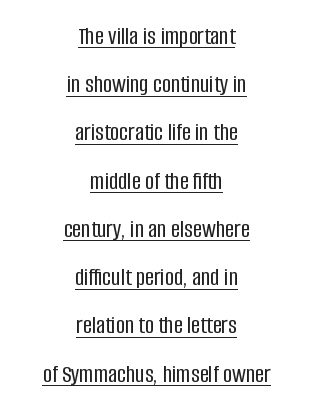
{"italic": "no", "underline": "yes", "align": "center", "line_spacing": "loose", "line_spacing_ratio": 1.93, "letter_spacing": "normal", "letter_spacing_em": 0.0, "glyph_px": 25}
